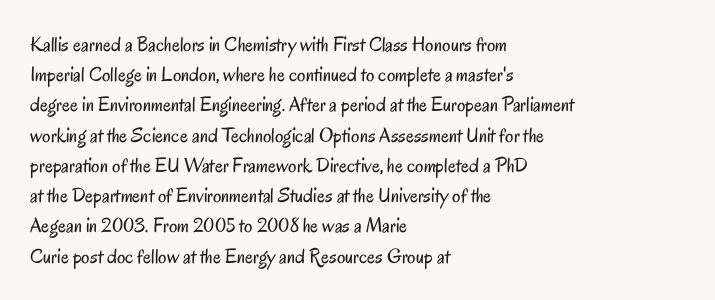
The image shows 21 px text type, upright; set left-aligned, normal line spacing (1.44x), normal letter spacing, not underlined.
